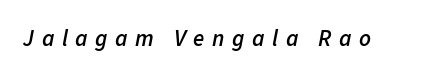
Q: Is the text bold? A: Semi-bold.
Q: Is the text italic (slanted)? A: Yes, it leans right by about 11 degrees.
Q: Is the text underlined? A: No.
Q: Is the spacing between letters normal or unusually wide? A: Unusually wide.
